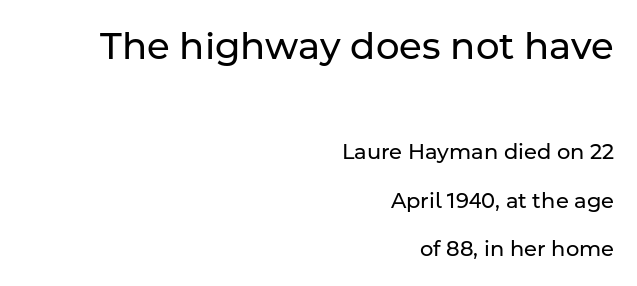
The image shows 37 px regular-weight sans-serif type, upright; set right-aligned, loose line spacing (2.31x), normal letter spacing, not underlined; the first (top) block is 1.76x larger; low stroke contrast and a medium x-height.
